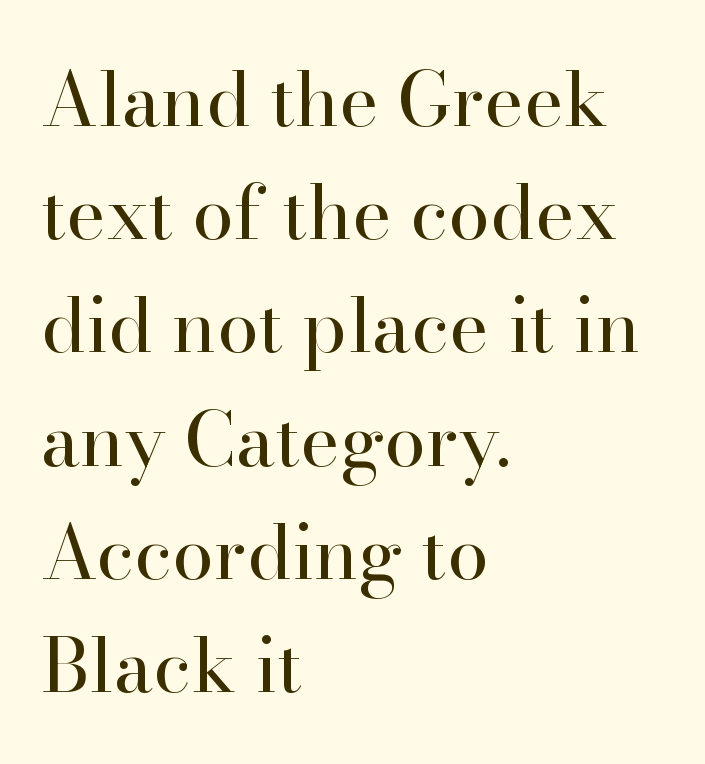
{"serif": "yes", "italic": "no", "bold": "no", "weight": "regular", "width": "normal", "stroke_contrast": "high", "x_height": "small", "monospaced": "no", "underline": "no", "align": "left", "line_spacing": "normal", "line_spacing_ratio": 1.51, "letter_spacing": "normal", "letter_spacing_em": 0.0, "glyph_px": 75}
